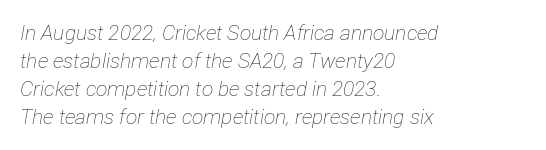
Q: Is the text bold? A: No.
Q: Is the text italic (slanted)? A: Yes, it leans right by about 12 degrees.
Q: Is the text underlined? A: No.
Q: How is the paragraph aligned? A: Left-aligned.
Q: Is the spacing between letters normal or unusually wide? A: Normal.
Q: Is the spacing between lines tight, normal or loose? A: Normal.
